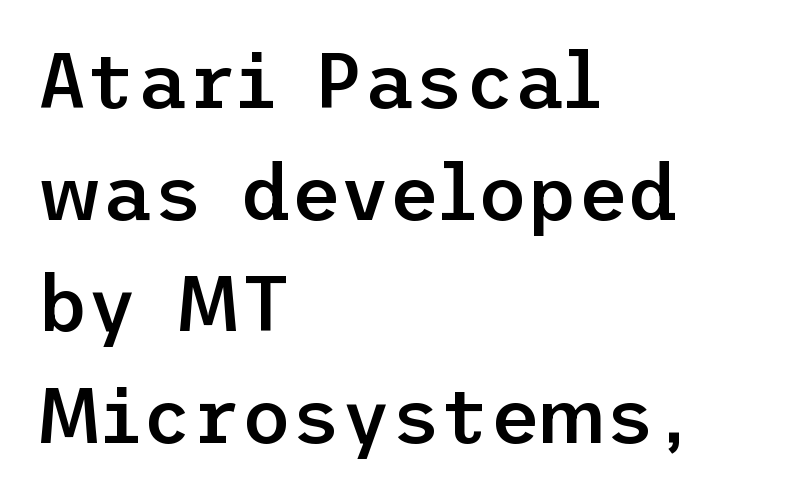
Q: Is the text bold? A: Semi-bold.
Q: Is the text italic (slanted)? A: No, it is upright.
Q: Is the typeface a serif or a sans-serif typeface? A: Sans-serif.
Q: Is the text underlined? A: No.
Q: How is the paragraph aligned? A: Left-aligned.
Q: Is the spacing between letters normal or unusually wide? A: Normal.
Q: Is the spacing between lines tight, normal or loose? A: Normal.
Q: Width (condensed, normal, or wide)? A: Normal.
Q: Stroke contrast? A: Low.
Q: x-height? A: Medium.
